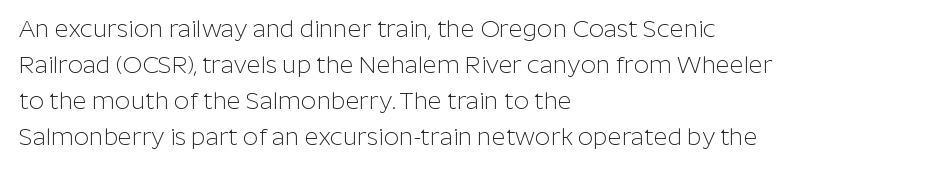
There is no visible air inserted between adjacent glyphs. The rendering anchors every line to the left-hand side. Counters stay open thanks to moderate or lighter strokes. Is there much room between lines? A standard amount, neither cramped nor airy. Type without underlining.
